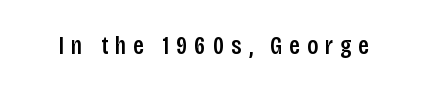
{"italic": "no", "bold": "semi", "underline": "no", "letter_spacing": "wide", "letter_spacing_em": 0.26, "glyph_px": 26}
